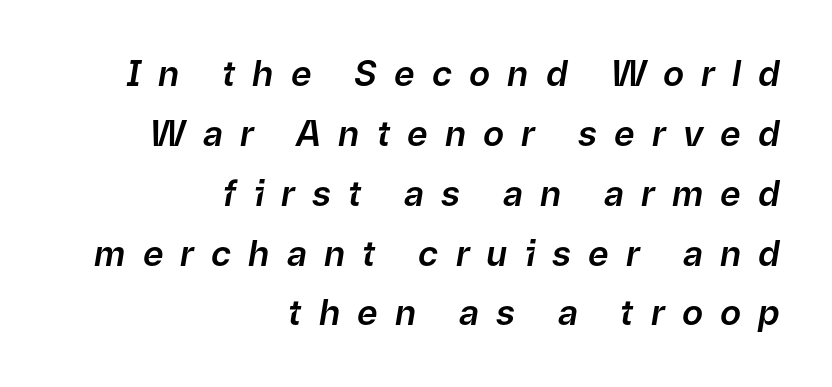
Q: Is the text italic (slanted)? A: Yes, it leans right by about 9 degrees.
Q: Is the text underlined? A: No.
Q: How is the paragraph aligned? A: Right-aligned.
Q: Is the spacing between letters normal or unusually wide? A: Unusually wide.
Q: Width (condensed, normal, or wide)? A: Normal.
Q: Stroke contrast? A: Low.
Q: x-height? A: Medium.
Q: Monospaced? A: No.
